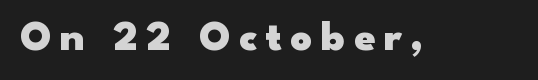
{"serif": "no", "italic": "no", "bold": "yes", "weight": "heavy", "width": "wide", "stroke_contrast": "low", "x_height": "small", "monospaced": "no", "underline": "no", "letter_spacing": "wide", "letter_spacing_em": 0.2, "glyph_px": 42}
